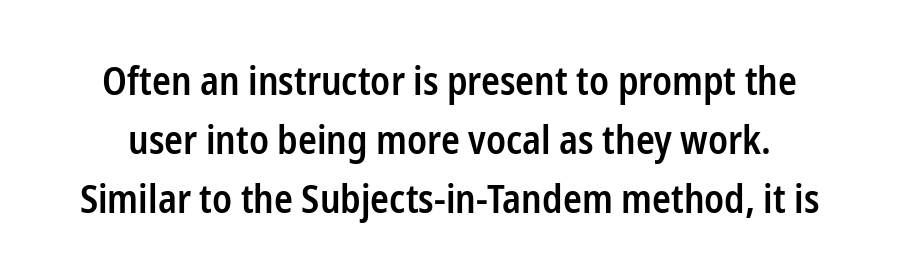
The passage shown is typed in a proportional face where columns would drift. What kind of face is this? One without serifs — a sans. Here the glyphs are tracked normally, forming tight word shapes. The passage shown is not underscored anywhere. The designer left line spacing at the default. Weight check: semibold — heavier than regular, not quite bold.
